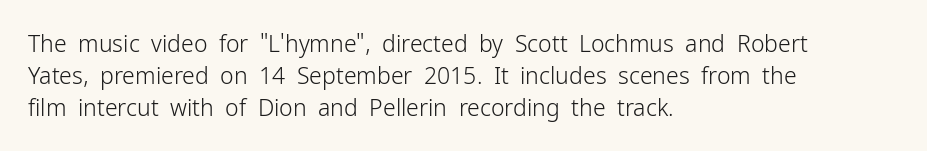
The image shows 23 px text type, upright; set left-aligned, normal line spacing (1.39x), normal letter spacing, not underlined.
